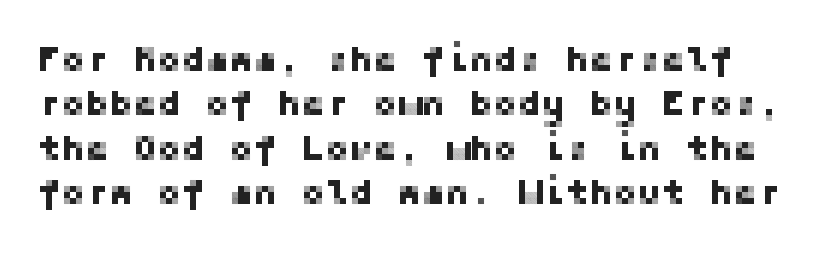
The image shows 36 px sans-serif type, upright; set line spacing 1.23x, normal letter spacing, not underlined; low stroke contrast and a medium x-height.
